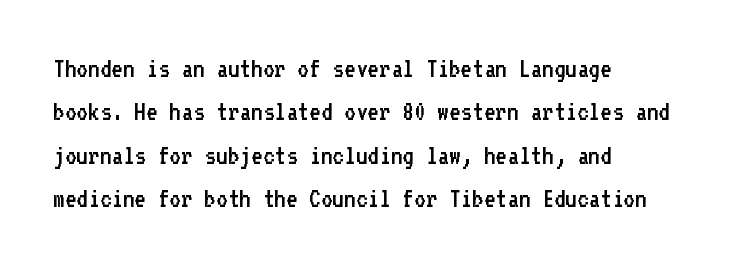
The image shows 28 px regular-weight sans-serif type, upright, monospaced; set left-aligned, normal line spacing (1.55x), normal letter spacing, not underlined; low stroke contrast and a medium x-height.
